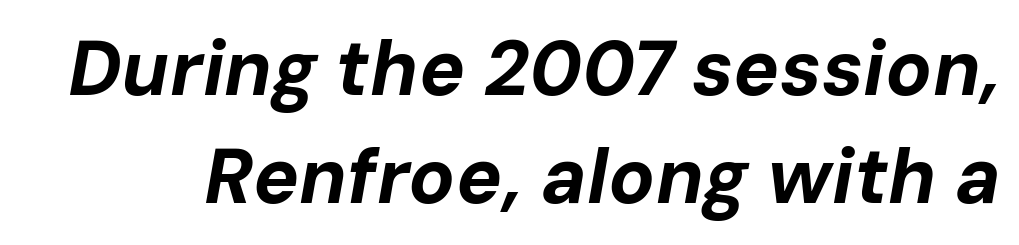
The image shows 77 px bold type, italic (leaning right); set normal line spacing (1.4x), normal letter spacing, not underlined; low stroke contrast and a medium x-height.
